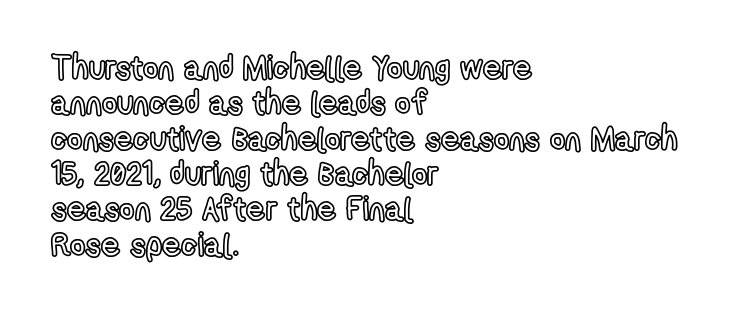
{"italic": "no", "width": "condensed", "x_height": "medium", "monospaced": "no", "underline": "no", "align": "left", "line_spacing": "tight", "line_spacing_ratio": 1.07, "letter_spacing": "normal", "letter_spacing_em": 0.0, "glyph_px": 33}
